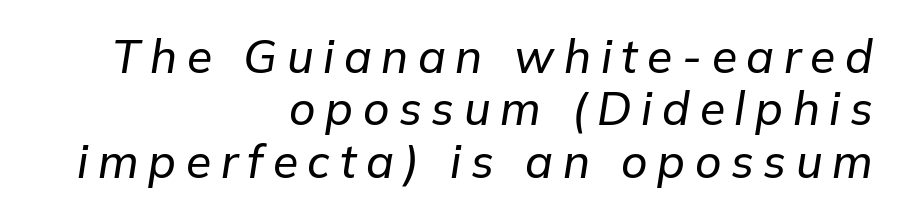
Decoration check: the copy has no underline. One-word summary of the alignment: right. A typesetter would call this heavily tracked-out type. Students, observe: this is what under-led, compact text looks like.
